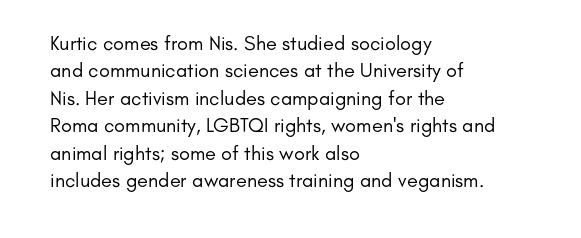
Caption: standard tracking, unaltered. Alignment: flush left. Line spacing here is normal. Weight: not bold — regular or lighter.
